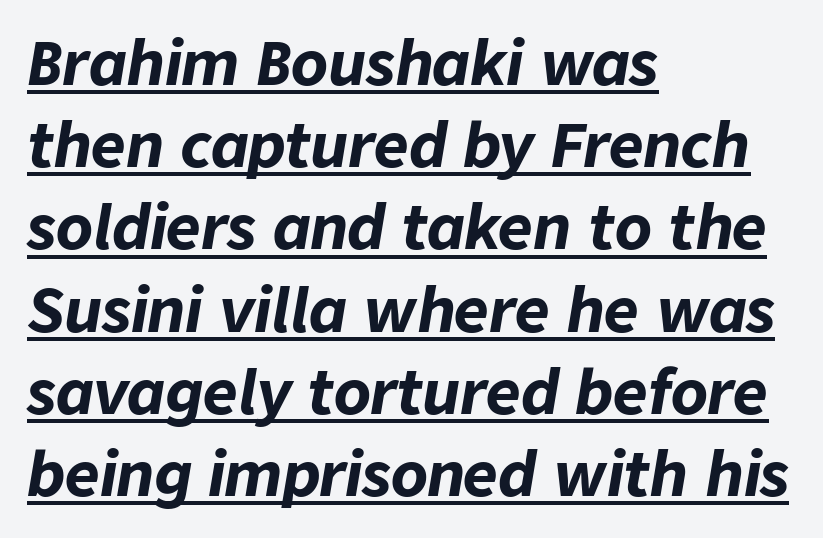
The image shows 60 px bold type, italic (leaning right); set left-aligned, normal line spacing (1.37x), normal letter spacing, underlined; low stroke contrast and a medium x-height.
